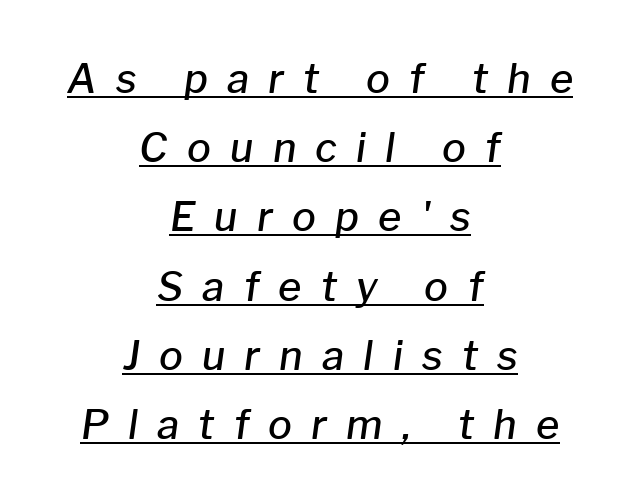
If you folded the block vertically in half, each line would mirror itself in length. The specimen reads as italic at a glance. Typesetter's note: demi weight, one step under bold. The passage shown is typed in a proportional face where columns would drift.
